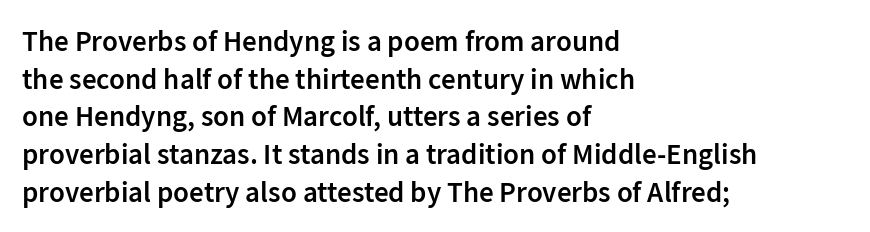
{"serif": "no", "italic": "no", "bold": "semi", "weight": "semibold", "width": "normal", "stroke_contrast": "low", "x_height": "medium", "monospaced": "no", "underline": "no", "align": "left", "line_spacing": "normal", "line_spacing_ratio": 1.3, "letter_spacing": "normal", "letter_spacing_em": 0.0, "glyph_px": 29}
